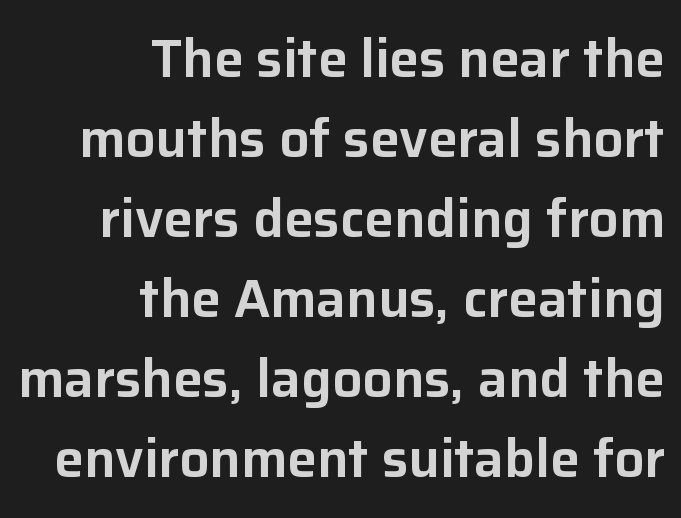
{"serif": "no", "italic": "no", "width": "normal", "stroke_contrast": "low", "x_height": "medium", "monospaced": "no", "underline": "no", "align": "right", "line_spacing": "normal", "line_spacing_ratio": 1.51, "letter_spacing": "normal", "letter_spacing_em": 0.0, "glyph_px": 53}
